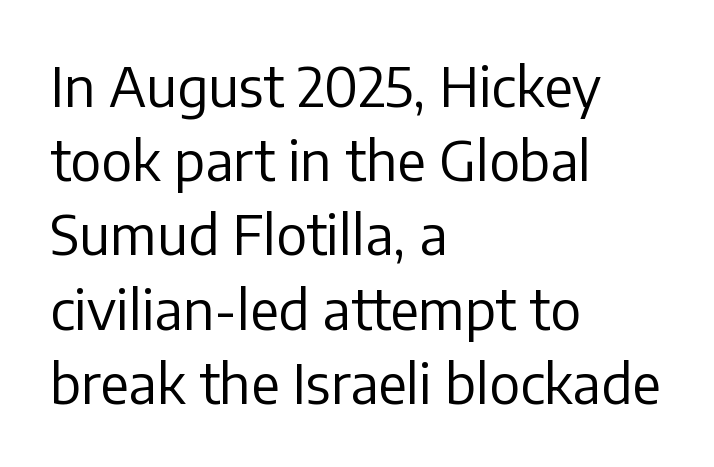
The image shows 55 px regular-weight sans-serif type, upright; set left-aligned, normal line spacing (1.35x), normal letter spacing, not underlined; low stroke contrast and a medium x-height.
